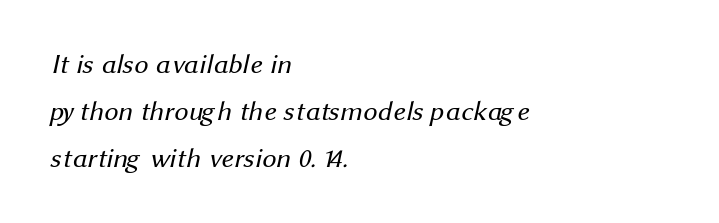
Grotesque or geometric, the face here clearly has no serifs. Varying glyph widths throughout — classic text-font behaviour. What's the leading like? Ordinary, nothing unusual. Words float on clear page, feet unadorned. The letterforms sit at book weight or below. The setting favours the left margin, as ordinary paragraphs usually do.
